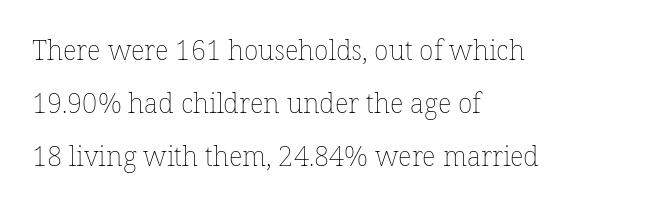
The image shows 27 px text type, upright; set left-aligned, loose line spacing (1.97x), normal letter spacing, not underlined.
